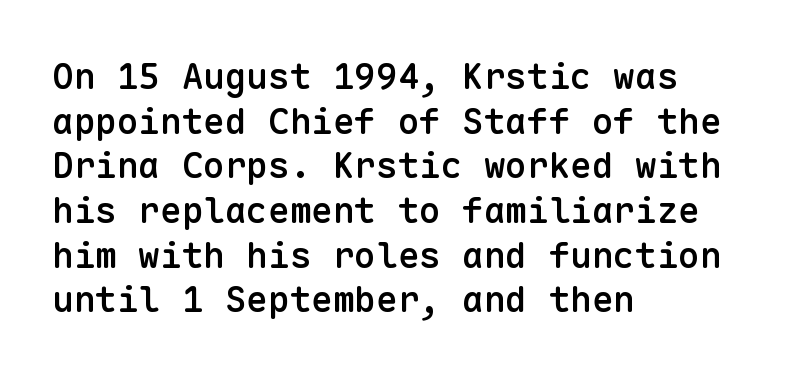
{"serif": "no", "italic": "no", "bold": "semi", "weight": "semibold", "width": "normal", "stroke_contrast": "low", "x_height": "medium", "monospaced": "yes", "underline": "no", "align": "left", "line_spacing_ratio": 1.24, "letter_spacing": "normal", "letter_spacing_em": 0.0, "glyph_px": 36}
